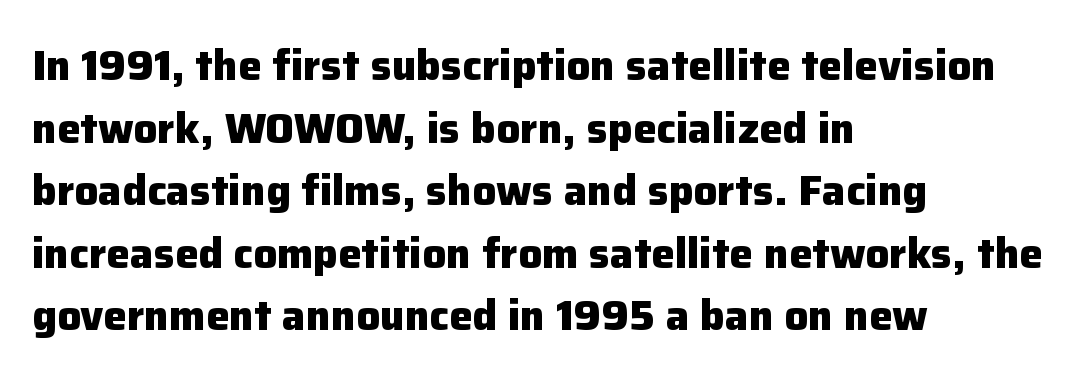
{"serif": "no", "italic": "no", "bold": "yes", "weight": "heavy", "width": "normal", "stroke_contrast": "low", "x_height": "medium", "monospaced": "no", "underline": "no", "align": "left", "line_spacing": "normal", "line_spacing_ratio": 1.49, "letter_spacing": "normal", "letter_spacing_em": 0.0, "glyph_px": 42}
